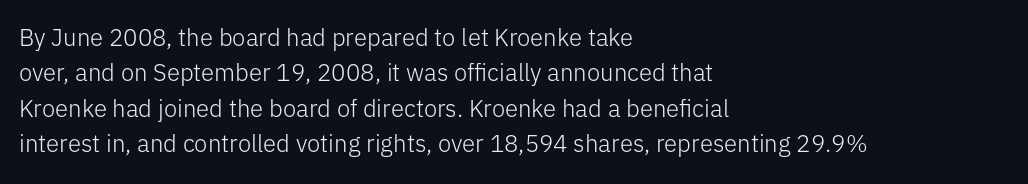
{"italic": "no", "bold": "no", "underline": "no", "align": "left", "line_spacing": "normal", "line_spacing_ratio": 1.47, "letter_spacing": "normal", "letter_spacing_em": 0.0, "glyph_px": 24}
